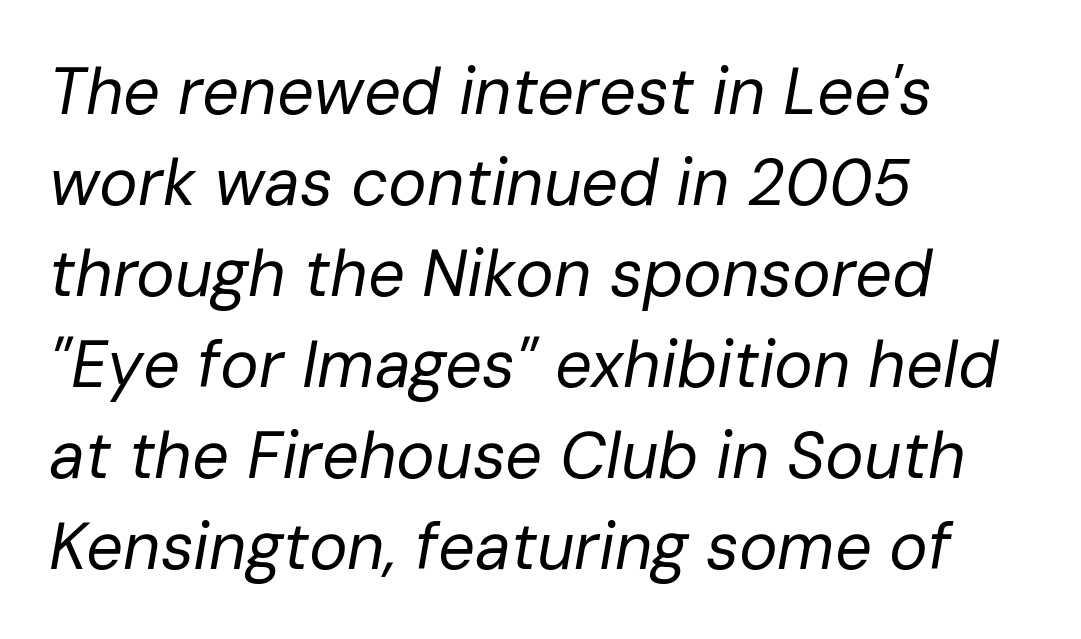
{"italic": "yes", "lean": "right", "slant_degrees": 10, "bold": "no", "weight": "regular", "width": "normal", "stroke_contrast": "low", "x_height": "medium", "monospaced": "no", "underline": "no", "align": "left", "line_spacing": "normal", "line_spacing_ratio": 1.4, "letter_spacing": "normal", "letter_spacing_em": 0.0, "glyph_px": 65}
